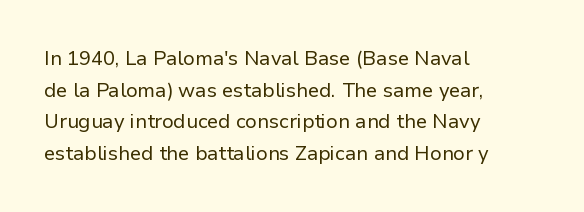
{"italic": "no", "bold": "no", "underline": "no", "align": "left", "line_spacing": "normal", "line_spacing_ratio": 1.58, "letter_spacing": "normal", "letter_spacing_em": 0.0, "glyph_px": 20}
